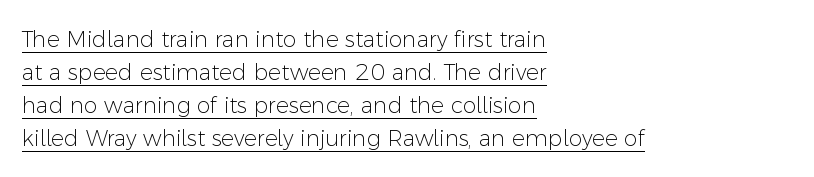
{"italic": "no", "bold": "no", "underline": "yes", "align": "left", "line_spacing": "normal", "line_spacing_ratio": 1.5, "letter_spacing": "normal", "letter_spacing_em": 0.0, "glyph_px": 22}
